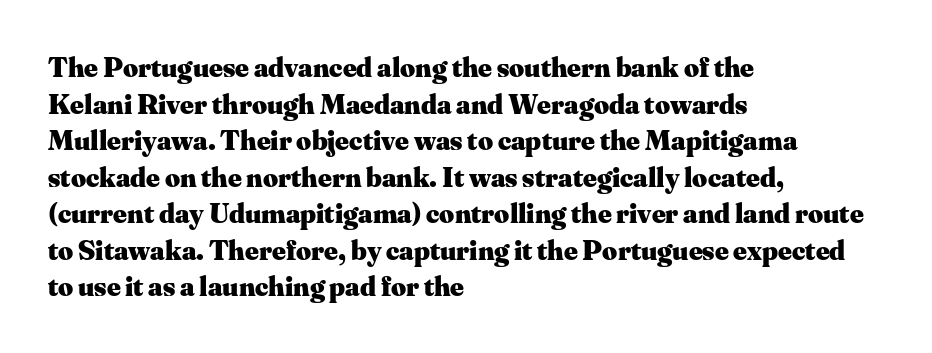
{"serif": "yes", "italic": "no", "bold": "yes", "weight": "heavy", "width": "normal", "stroke_contrast": "medium", "x_height": "small", "monospaced": "no", "underline": "no", "align": "left", "line_spacing": "normal", "line_spacing_ratio": 1.26, "letter_spacing": "normal", "letter_spacing_em": 0.0, "glyph_px": 29}
